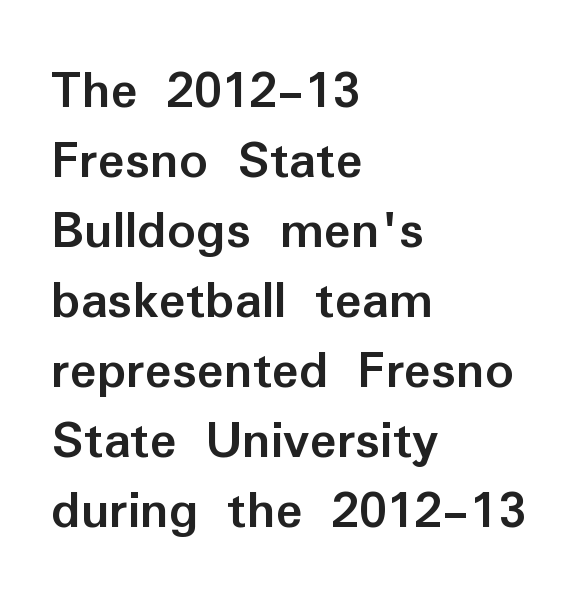
The image shows 56 px semibold sans-serif type, upright; set left-aligned, normal line spacing (1.25x), normal letter spacing, not underlined; low stroke contrast and a medium x-height.
